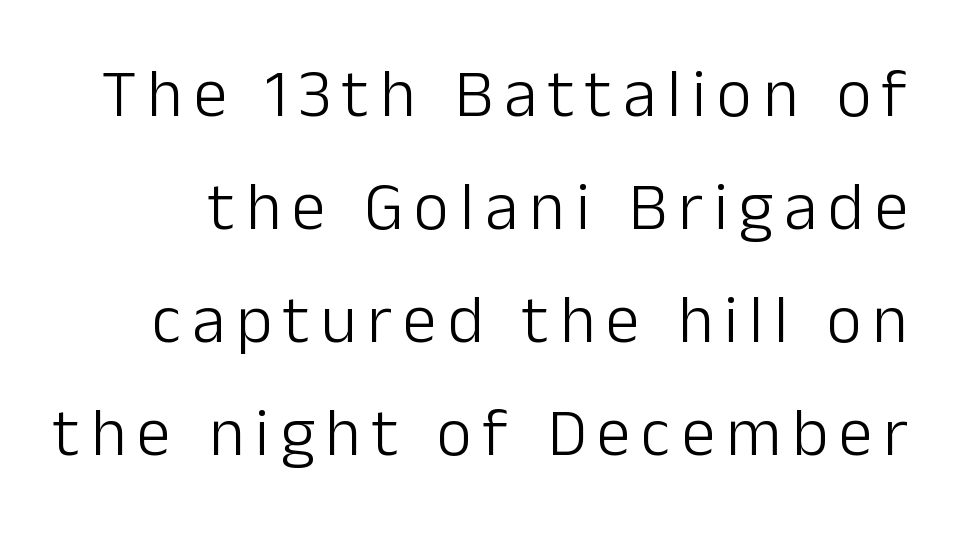
The image shows 68 px light sans-serif type, upright; set normal line spacing (1.66x), not underlined; low stroke contrast and a medium x-height.
